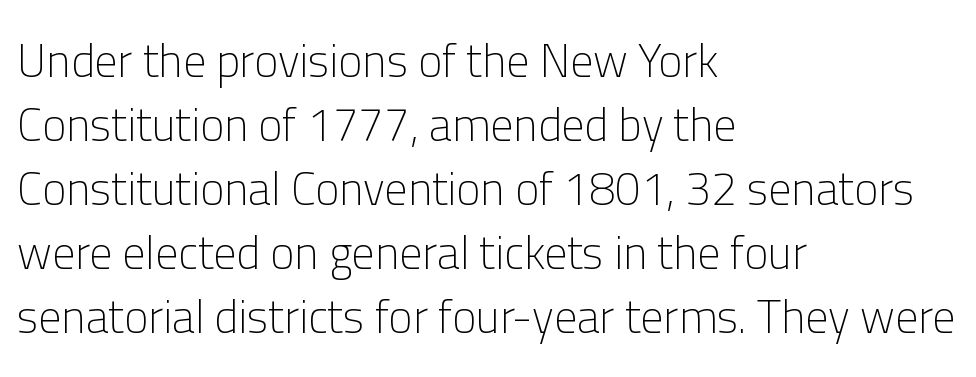
The image shows 46 px light sans-serif type, upright; set left-aligned, normal line spacing (1.39x), normal letter spacing, not underlined; low stroke contrast and a medium x-height.
